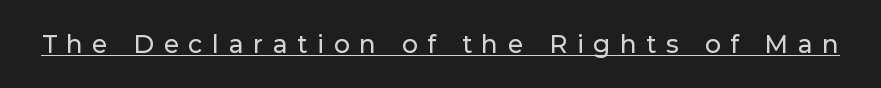
Q: Is the text italic (slanted)? A: No, it is upright.
Q: Is the text underlined? A: Yes.
Q: Is the spacing between letters normal or unusually wide? A: Unusually wide.
